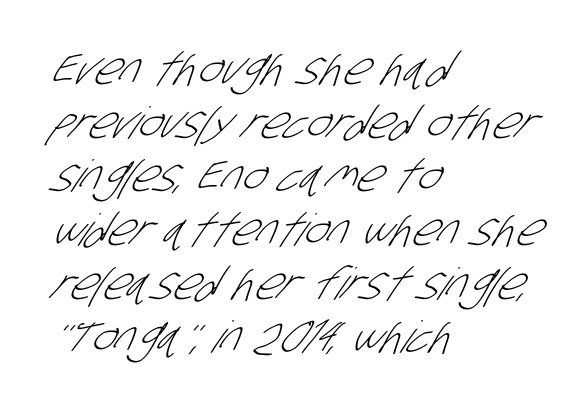
The image shows 44 px light, condensed sans-serif type; set left-aligned, line spacing 1.22x, normal letter spacing, not underlined; low stroke contrast and a large x-height.
